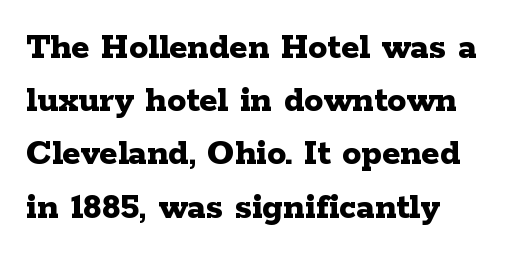
The image shows 38 px bold, wide serif type, upright; set left-aligned, normal line spacing (1.4x), normal letter spacing, not underlined; low stroke contrast and a medium x-height.
